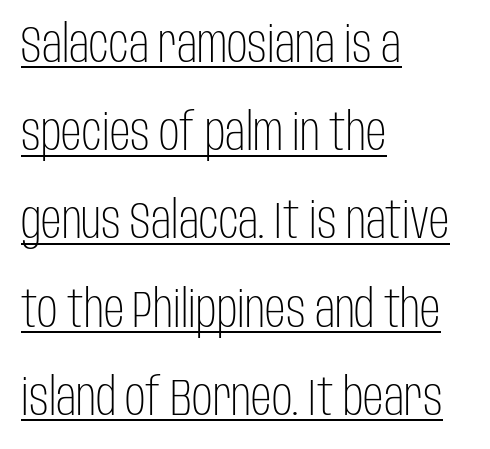
The image shows 51 px light, condensed sans-serif type, upright; set left-aligned, line spacing 1.73x, normal letter spacing, underlined; low stroke contrast and a large x-height.
